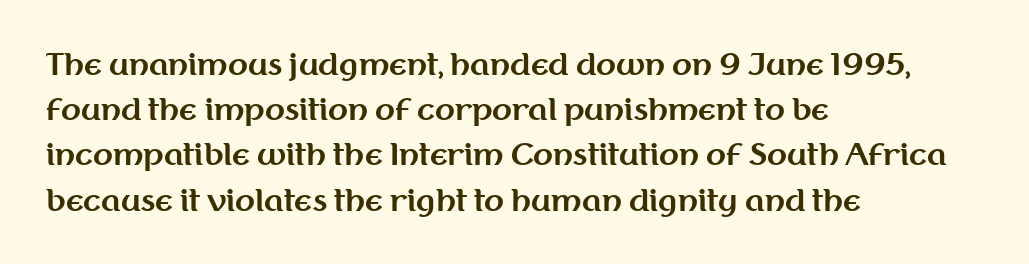
{"serif": "no", "italic": "no", "bold": "yes", "weight": "bold", "width": "normal", "stroke_contrast": "medium", "x_height": "medium", "monospaced": "no", "underline": "no", "align": "left", "line_spacing": "normal", "line_spacing_ratio": 1.56, "letter_spacing": "normal", "letter_spacing_em": 0.0, "glyph_px": 29}
